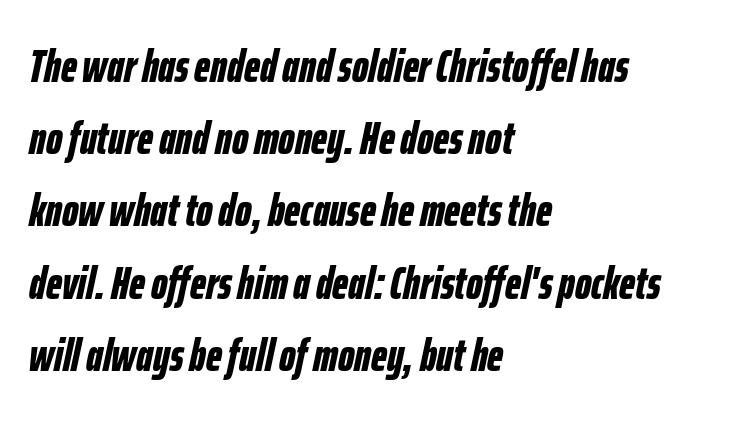
{"italic": "yes", "lean": "right", "slant_degrees": 12, "bold": "yes", "weight": "bold", "width": "condensed", "stroke_contrast": "low", "x_height": "medium", "monospaced": "no", "underline": "no", "align": "left", "line_spacing": "normal", "line_spacing_ratio": 1.57, "letter_spacing": "normal", "letter_spacing_em": 0.0, "glyph_px": 46}
